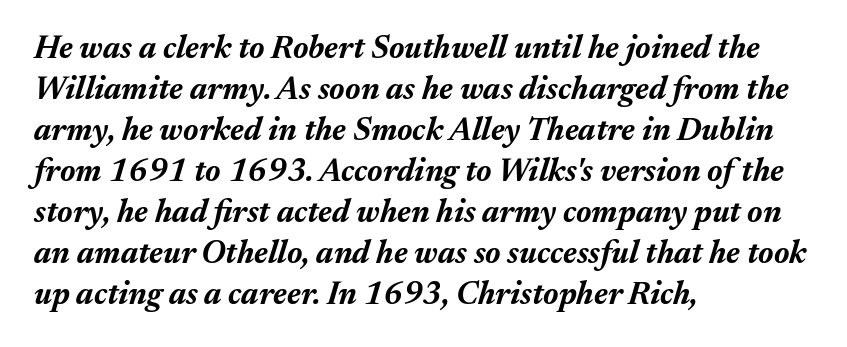
Q: Is the text bold? A: Yes.
Q: Is the text italic (slanted)? A: Yes, it leans right by about 17 degrees.
Q: Is the text underlined? A: No.
Q: How is the paragraph aligned? A: Left-aligned.
Q: Is the spacing between letters normal or unusually wide? A: Normal.
Q: Is the spacing between lines tight, normal or loose? A: Normal.
Q: Width (condensed, normal, or wide)? A: Normal.
Q: Stroke contrast? A: Medium.
Q: x-height? A: Medium.
Q: Monospaced? A: No.
